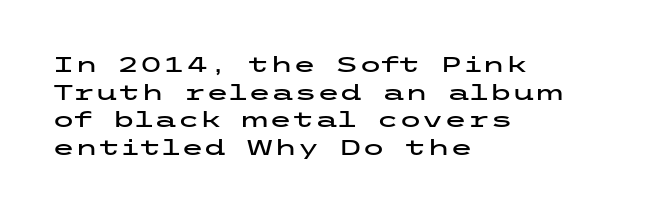
Every character sits straight up, as roman type does. Decoration check: the copy has no underline. A normal amount of white space separates one row of letters from the next. The passage shown has conventional tracking throughout.
